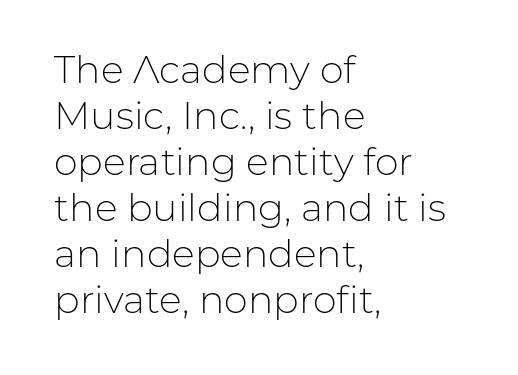
Q: Is the text bold? A: No.
Q: Is the text italic (slanted)? A: No, it is upright.
Q: Is the typeface a serif or a sans-serif typeface? A: Sans-serif.
Q: Is the text underlined? A: No.
Q: How is the paragraph aligned? A: Left-aligned.
Q: Is the spacing between letters normal or unusually wide? A: Normal.
Q: Width (condensed, normal, or wide)? A: Normal.
Q: Stroke contrast? A: Low.
Q: x-height? A: Medium.
Q: Monospaced? A: No.
